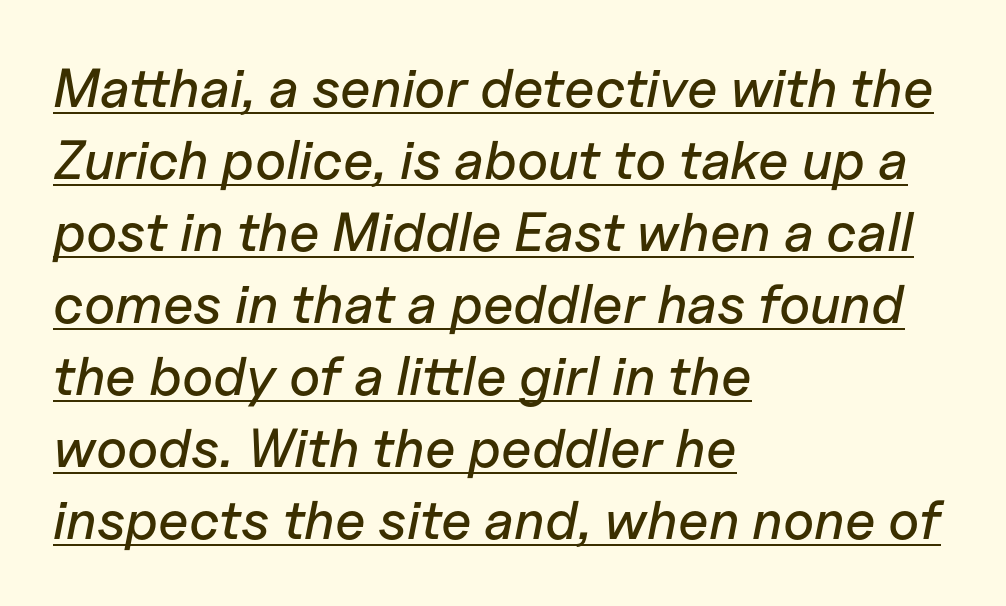
The image shows 55 px text type, italic (leaning right); set left-aligned, normal line spacing (1.31x), normal letter spacing, underlined; low stroke contrast and a medium x-height.
